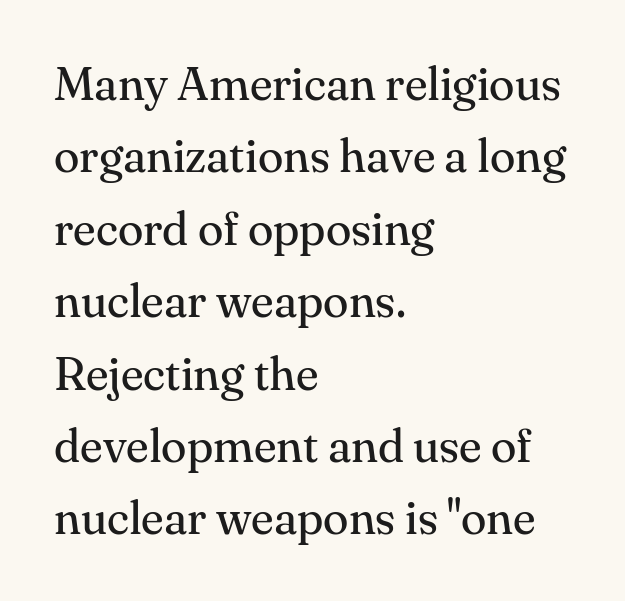
Q: Is the text bold? A: No.
Q: Is the text italic (slanted)? A: No, it is upright.
Q: Is the typeface a serif or a sans-serif typeface? A: Serif.
Q: Is the text underlined? A: No.
Q: How is the paragraph aligned? A: Left-aligned.
Q: Is the spacing between letters normal or unusually wide? A: Normal.
Q: Is the spacing between lines tight, normal or loose? A: Normal.
Q: Width (condensed, normal, or wide)? A: Normal.
Q: Stroke contrast? A: Medium.
Q: x-height? A: Small.
Q: Monospaced? A: No.
